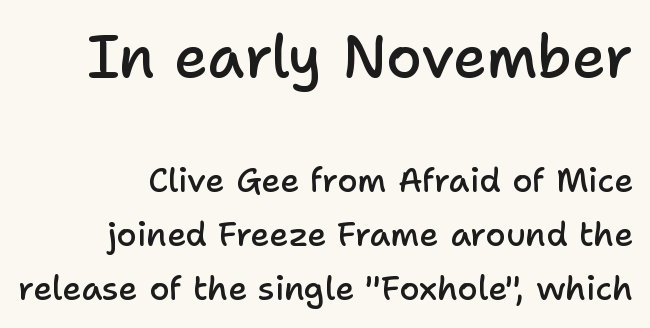
This is roman type, the default non-slanted kind. Stroke terminals: plain, sans-serif. Notice how descenders clear the ascenders below comfortably — that's standard leading. The foot of each line stays bare and open.
